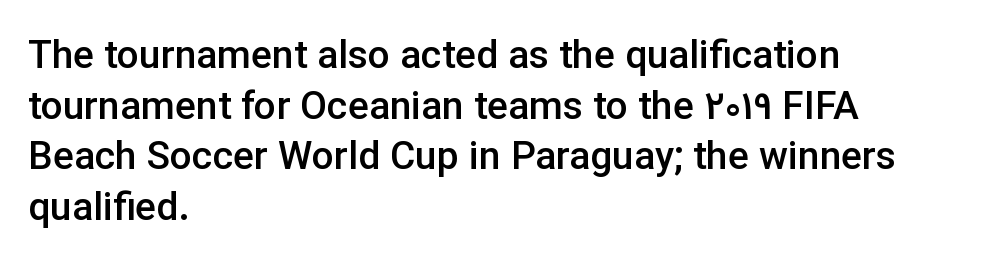
The image shows 39 px semibold sans-serif type, upright; set left-aligned, normal line spacing (1.3x), normal letter spacing, not underlined; low stroke contrast and a medium x-height.
